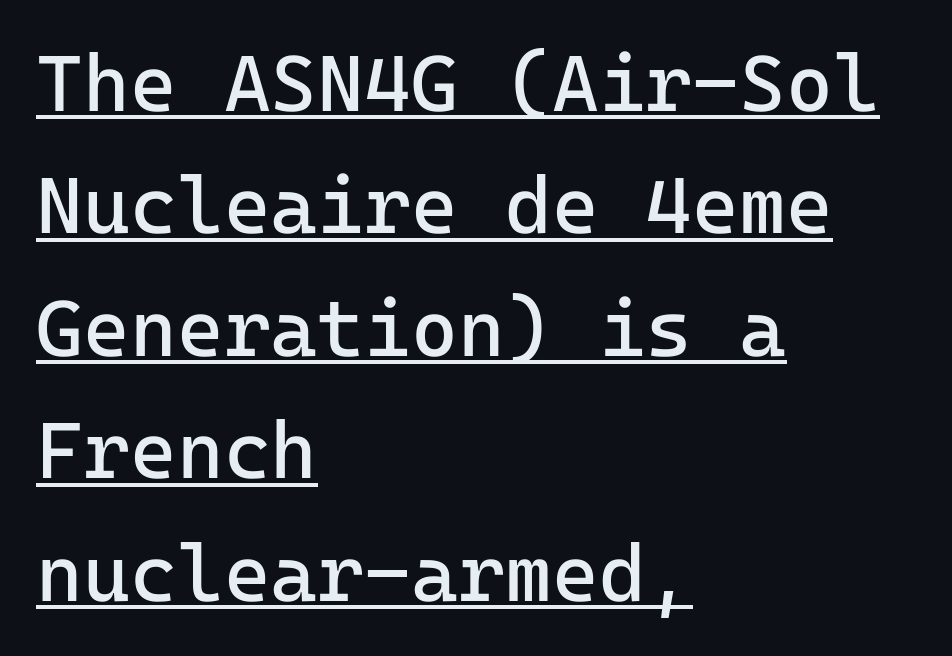
Q: Is the text bold? A: No.
Q: Is the text italic (slanted)? A: No, it is upright.
Q: Is the typeface a serif or a sans-serif typeface? A: Sans-serif.
Q: Is the text underlined? A: Yes.
Q: How is the paragraph aligned? A: Left-aligned.
Q: Is the spacing between letters normal or unusually wide? A: Normal.
Q: Is the spacing between lines tight, normal or loose? A: Normal.
Q: Width (condensed, normal, or wide)? A: Normal.
Q: Stroke contrast? A: Low.
Q: x-height? A: Medium.
